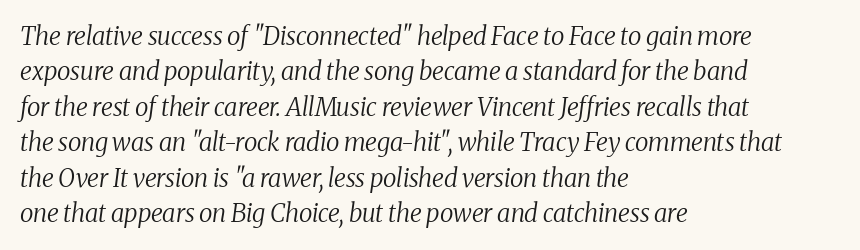
The image shows 25 px text type, italic (leaning right); set left-aligned, normal line spacing (1.42x), normal letter spacing, not underlined.
